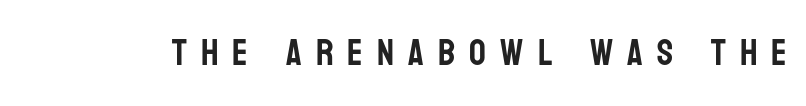
The image shows 37 px condensed sans-serif type, upright; set unusually wide letter spacing (+0.38 em), not underlined; low stroke contrast and a large x-height.
